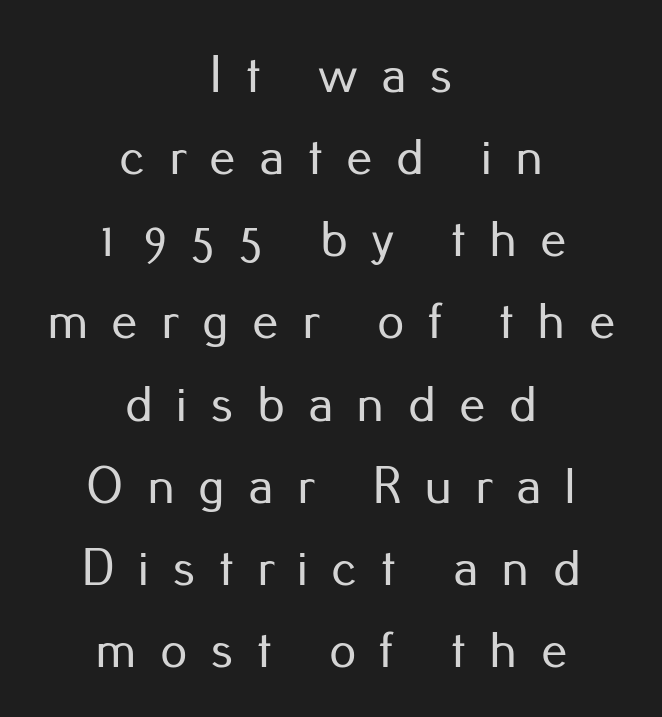
{"serif": "no", "italic": "no", "width": "normal", "stroke_contrast": "low", "x_height": "small", "monospaced": "no", "underline": "no", "align": "center", "line_spacing": "normal", "line_spacing_ratio": 1.55, "letter_spacing": "wide", "letter_spacing_em": 0.44, "glyph_px": 53}
